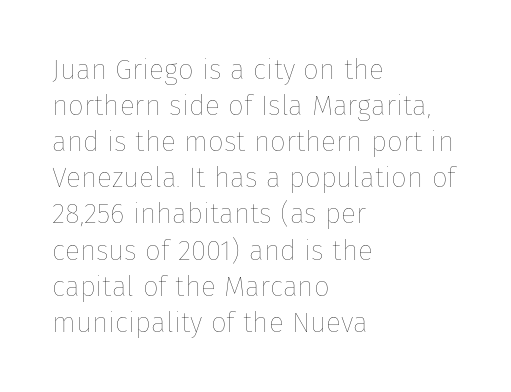
The image shows 28 px thin type, upright; set left-aligned, normal line spacing (1.29x), normal letter spacing, not underlined; low stroke contrast and a medium x-height.
